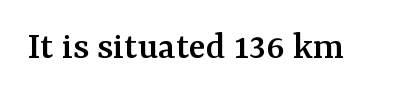
{"serif": "yes", "italic": "no", "width": "normal", "stroke_contrast": "medium", "x_height": "medium", "monospaced": "no", "underline": "no", "letter_spacing": "normal", "letter_spacing_em": 0.0, "glyph_px": 40}
